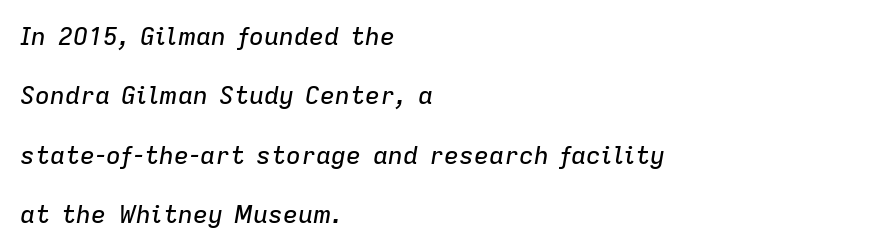
Q: Is the text italic (slanted)? A: Yes, it leans right by about 9 degrees.
Q: Is the text underlined? A: No.
Q: How is the paragraph aligned? A: Left-aligned.
Q: Is the spacing between letters normal or unusually wide? A: Normal.
Q: Is the spacing between lines tight, normal or loose? A: Loose.
